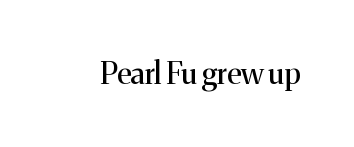
The image shows 30 px regular-weight serif type, upright; set normal letter spacing, not underlined; medium stroke contrast and a medium x-height.
